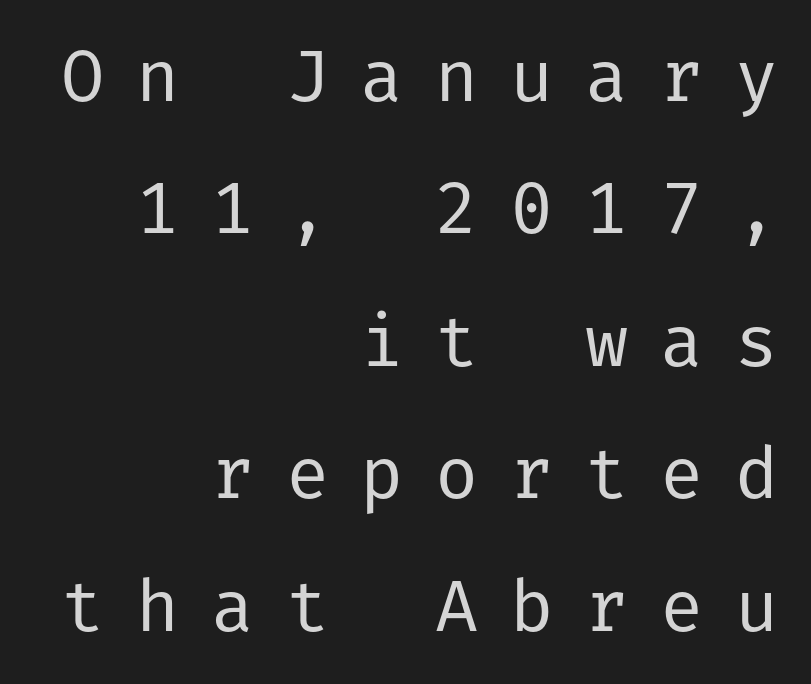
Q: Is the text bold? A: No.
Q: Is the text italic (slanted)? A: No, it is upright.
Q: Is the typeface a serif or a sans-serif typeface? A: Sans-serif.
Q: Is the text underlined? A: No.
Q: How is the paragraph aligned? A: Right-aligned.
Q: Is the spacing between letters normal or unusually wide? A: Unusually wide.
Q: Width (condensed, normal, or wide)? A: Normal.
Q: Stroke contrast? A: Low.
Q: x-height? A: Medium.
